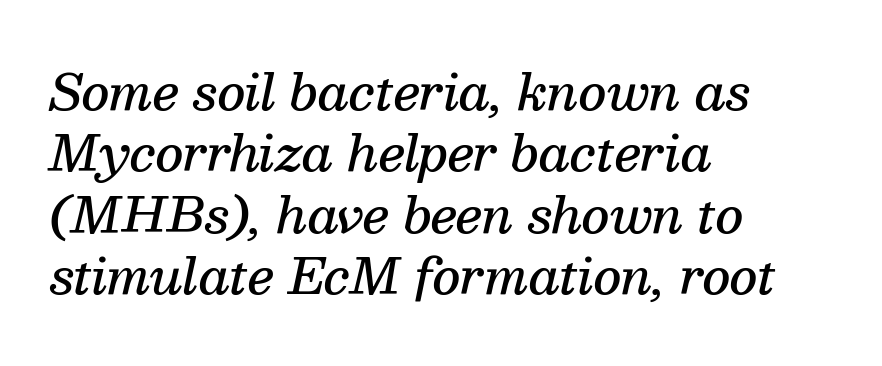
The image shows 48 px semibold serif type, italic (leaning right); set left-aligned, normal line spacing (1.28x), normal letter spacing, not underlined; medium stroke contrast and a medium x-height.
